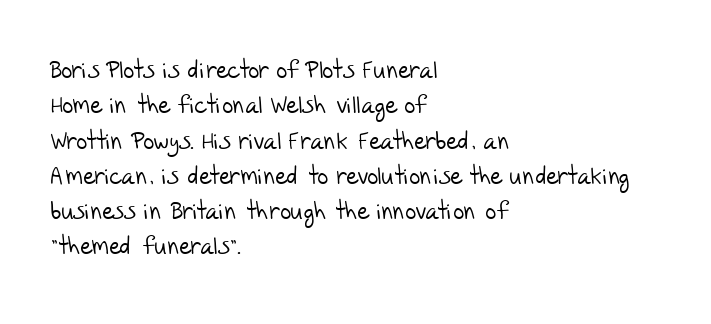
Decoration check: the copy has no underline. Words appear dense and cohesive because spacing is normal. Evenly set lines give the paragraph a standard silhouette. Is the block centered? No — it sits flush against the left margin.
